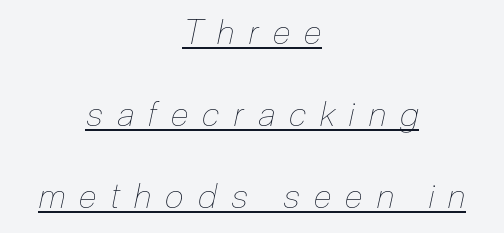
{"italic": "yes", "lean": "right", "slant_degrees": 12, "bold": "no", "weight": "thin", "width": "condensed", "stroke_contrast": "low", "x_height": "medium", "monospaced": "no", "underline": "yes", "align": "center", "line_spacing": "loose", "line_spacing_ratio": 2.41, "letter_spacing": "wide", "letter_spacing_em": 0.42, "glyph_px": 34}
